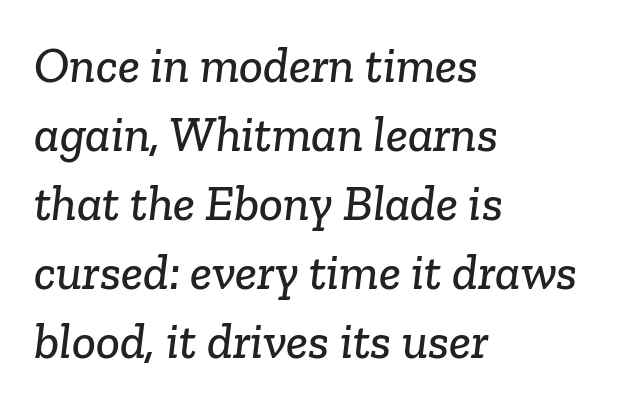
Q: Is the typeface a serif or a sans-serif typeface? A: Serif.
Q: Is the text underlined? A: No.
Q: How is the paragraph aligned? A: Left-aligned.
Q: Is the spacing between letters normal or unusually wide? A: Normal.
Q: Is the spacing between lines tight, normal or loose? A: Normal.
Q: Width (condensed, normal, or wide)? A: Normal.
Q: Stroke contrast? A: Low.
Q: x-height? A: Medium.
Q: Monospaced? A: No.
